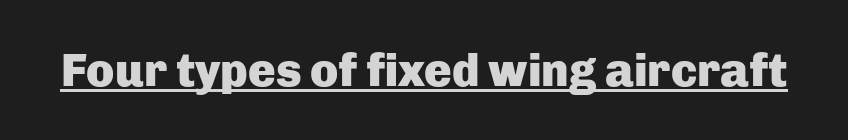
You could not count columns in this text — the font is proportionally spaced. This is sans-serif lettering, the kind often seen on screens and signage. Check the space under the baseline: a stroke is drawn there. Summary of weight: heavy, a full bold.
